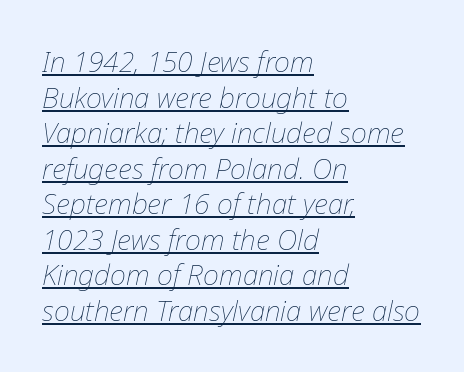
Q: Is the text bold? A: No.
Q: Is the text italic (slanted)? A: Yes, it leans right by about 12 degrees.
Q: Is the text underlined? A: Yes.
Q: How is the paragraph aligned? A: Left-aligned.
Q: Is the spacing between letters normal or unusually wide? A: Normal.
Q: Is the spacing between lines tight, normal or loose? A: Normal.
Q: Width (condensed, normal, or wide)? A: Normal.
Q: Stroke contrast? A: Low.
Q: x-height? A: Medium.
Q: Monospaced? A: No.
